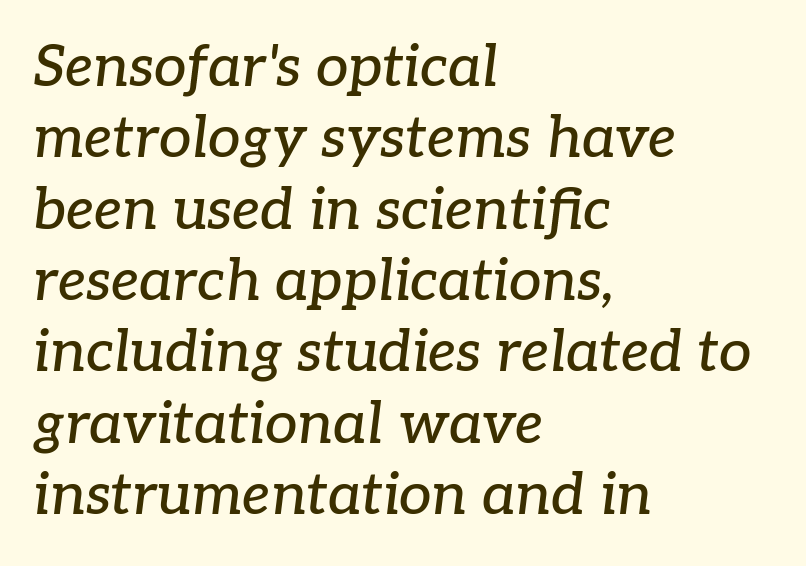
{"serif": "yes", "italic": "yes", "lean": "right", "slant_degrees": 7, "width": "normal", "stroke_contrast": "low", "x_height": "medium", "monospaced": "no", "underline": "no", "align": "left", "line_spacing_ratio": 1.23, "letter_spacing": "normal", "letter_spacing_em": 0.0, "glyph_px": 58}
